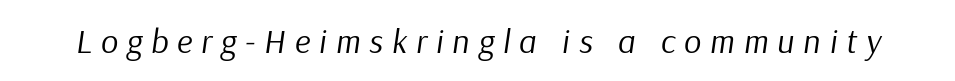
{"italic": "yes", "lean": "right", "slant_degrees": 9, "bold": "no", "weight": "regular", "width": "normal", "stroke_contrast": "low", "x_height": "medium", "monospaced": "no", "underline": "no", "letter_spacing": "wide", "letter_spacing_em": 0.26, "glyph_px": 34}
